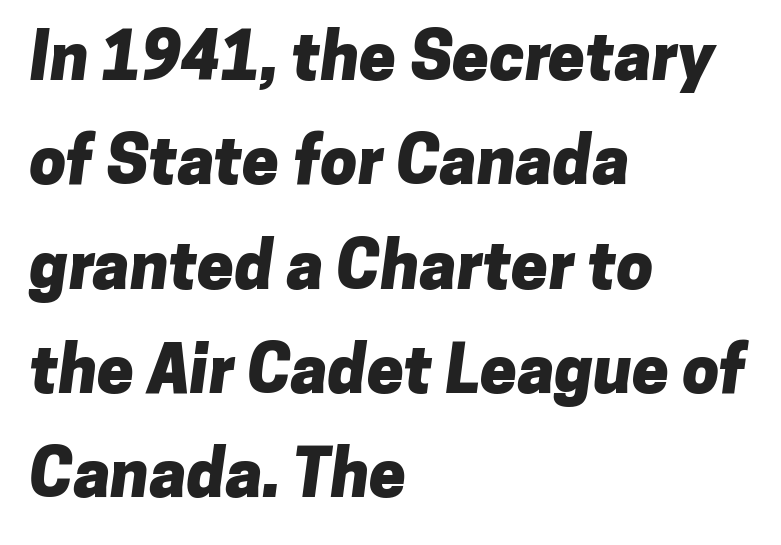
{"serif": "no", "bold": "yes", "weight": "heavy", "width": "normal", "stroke_contrast": "low", "x_height": "medium", "monospaced": "no", "underline": "no", "align": "left", "line_spacing": "normal", "line_spacing_ratio": 1.58, "letter_spacing": "normal", "letter_spacing_em": 0.0, "glyph_px": 66}
